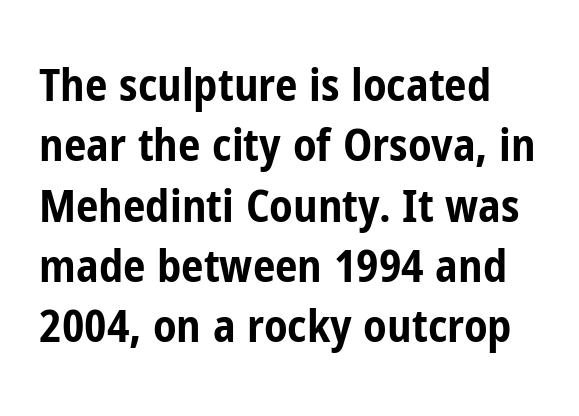
Q: Is the text bold? A: Yes.
Q: Is the text italic (slanted)? A: No, it is upright.
Q: Is the typeface a serif or a sans-serif typeface? A: Sans-serif.
Q: Is the text underlined? A: No.
Q: Is the spacing between letters normal or unusually wide? A: Normal.
Q: Is the spacing between lines tight, normal or loose? A: Normal.
Q: Width (condensed, normal, or wide)? A: Condensed.
Q: Stroke contrast? A: Low.
Q: x-height? A: Medium.
Q: Monospaced? A: No.
